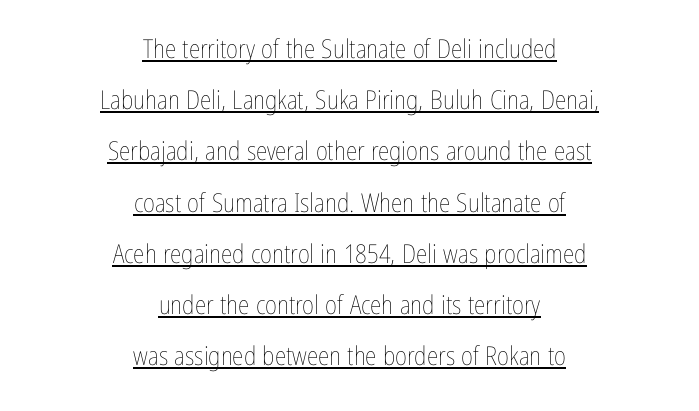
The image shows 26 px text type, upright; set centered, loose line spacing (1.97x), normal letter spacing, underlined.
